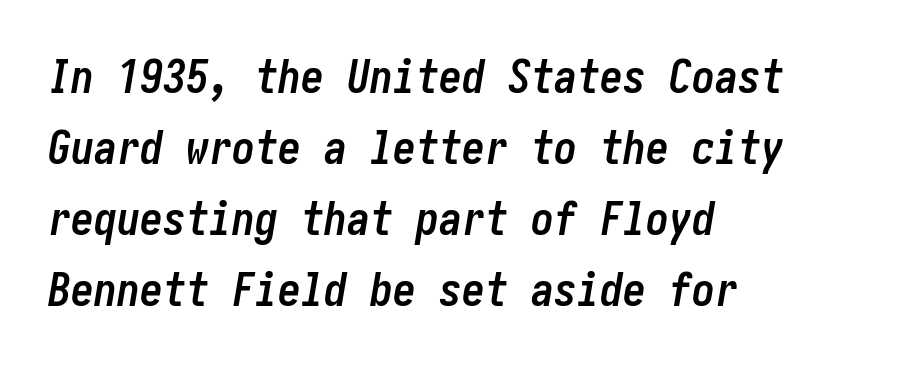
The image shows 46 px semibold, condensed type, italic (leaning right); set left-aligned, normal line spacing (1.54x), normal letter spacing, not underlined; low stroke contrast and a medium x-height.
